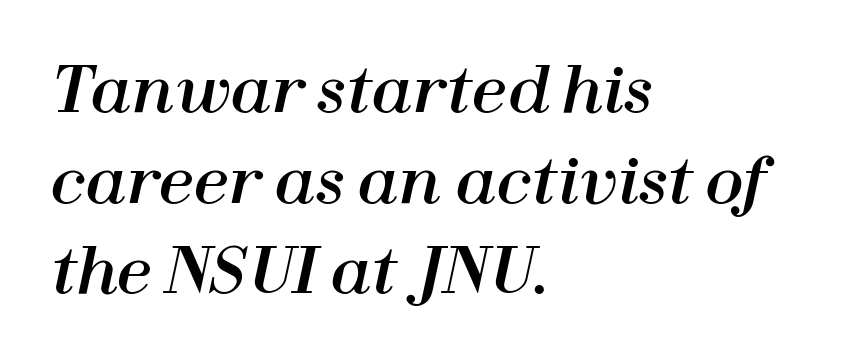
The image shows 63 px text type, italic (leaning right); set left-aligned, normal line spacing (1.44x), normal letter spacing, not underlined; high stroke contrast and a medium x-height.
